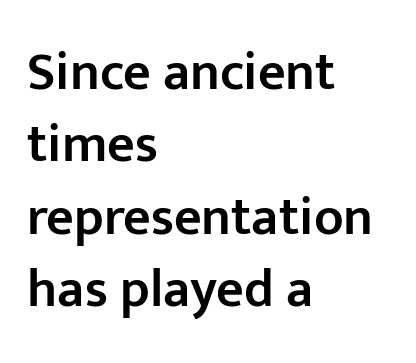
Q: Is the text bold? A: Semi-bold.
Q: Is the text italic (slanted)? A: No, it is upright.
Q: Is the typeface a serif or a sans-serif typeface? A: Sans-serif.
Q: Is the text underlined? A: No.
Q: How is the paragraph aligned? A: Left-aligned.
Q: Is the spacing between letters normal or unusually wide? A: Normal.
Q: Is the spacing between lines tight, normal or loose? A: Normal.
Q: Width (condensed, normal, or wide)? A: Normal.
Q: Stroke contrast? A: Low.
Q: x-height? A: Medium.
Q: Monospaced? A: No.
